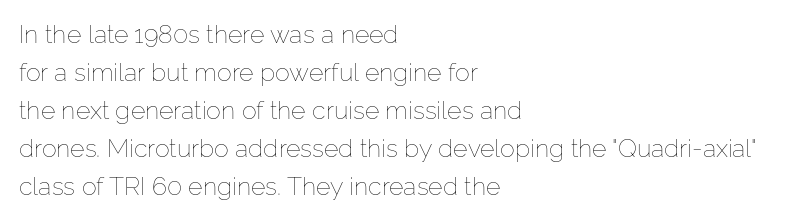
Q: Is the text bold? A: No.
Q: Is the text italic (slanted)? A: No, it is upright.
Q: Is the text underlined? A: No.
Q: How is the paragraph aligned? A: Left-aligned.
Q: Is the spacing between letters normal or unusually wide? A: Normal.
Q: Is the spacing between lines tight, normal or loose? A: Normal.
